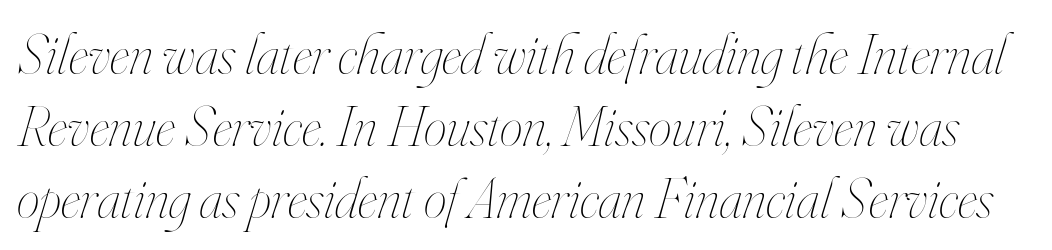
Q: Is the text bold? A: No.
Q: Is the text italic (slanted)? A: Yes, it leans right by about 16 degrees.
Q: Is the text underlined? A: No.
Q: Is the spacing between letters normal or unusually wide? A: Normal.
Q: Width (condensed, normal, or wide)? A: Condensed.
Q: Stroke contrast? A: High.
Q: x-height? A: Small.
Q: Monospaced? A: No.
